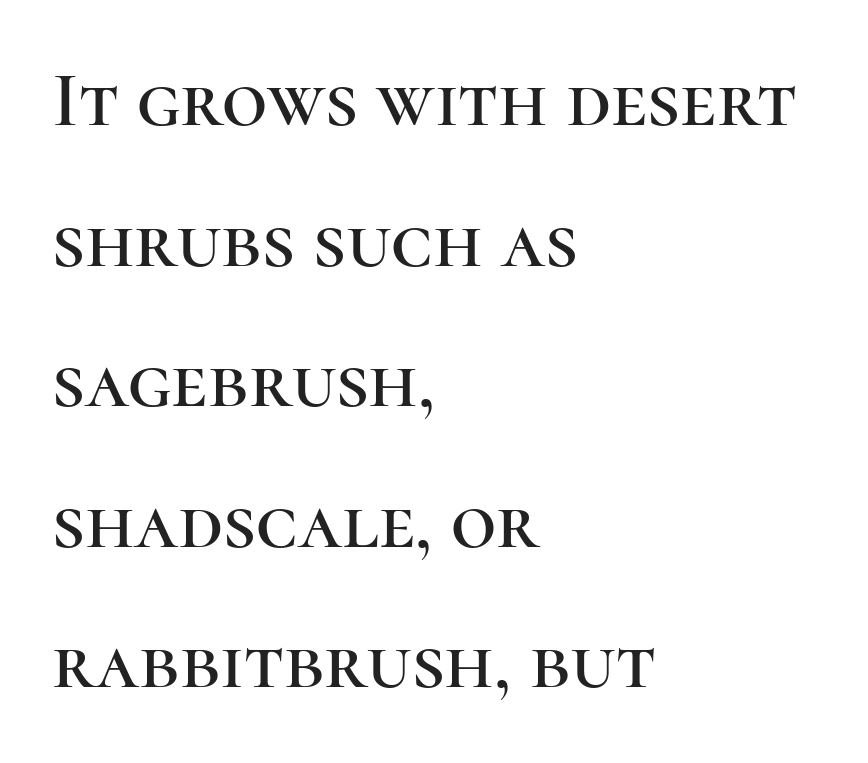
Q: Is the text italic (slanted)? A: No, it is upright.
Q: Is the typeface a serif or a sans-serif typeface? A: Serif.
Q: Is the text underlined? A: No.
Q: How is the paragraph aligned? A: Left-aligned.
Q: Is the spacing between letters normal or unusually wide? A: Normal.
Q: Width (condensed, normal, or wide)? A: Normal.
Q: Stroke contrast? A: High.
Q: x-height? A: Medium.
Q: Monospaced? A: No.
